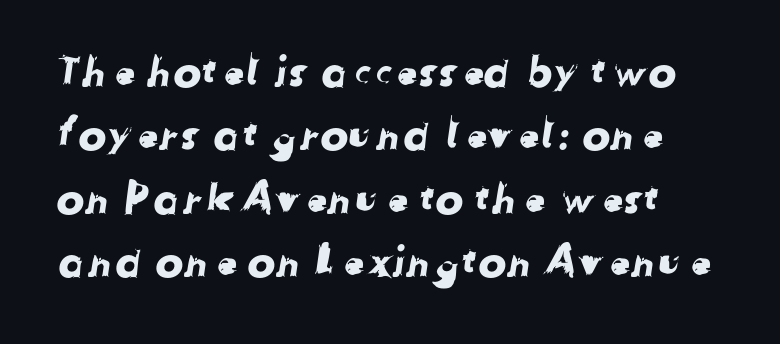
Spacing verdict: proportional, widths tailored to each character. Characters follow at the spacing the type designer built in. Each letter's strokes conclude bluntly, with no projecting serifs. Summary of vertical rhythm: regular, with standard interline spacing.
